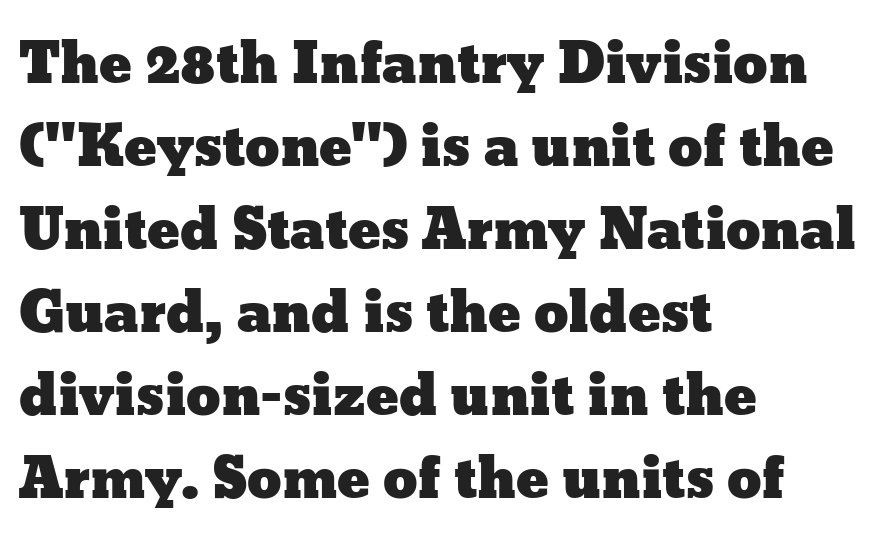
The image shows 55 px wide type, upright; set left-aligned, normal line spacing (1.51x), normal letter spacing, not underlined; low stroke contrast and a medium x-height.
